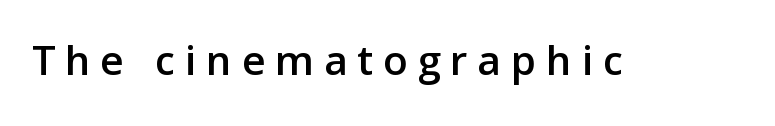
The image shows 45 px sans-serif type, upright; set unusually wide letter spacing (+0.22 em), not underlined; low stroke contrast and a medium x-height.
